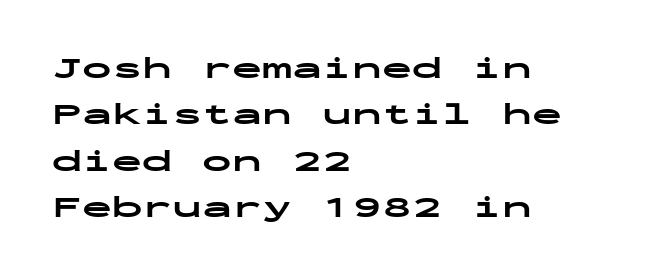
The image shows 30 px bold, wide sans-serif type, upright, monospaced; set left-aligned, normal line spacing (1.55x), normal letter spacing, not underlined; low stroke contrast and a medium x-height.
